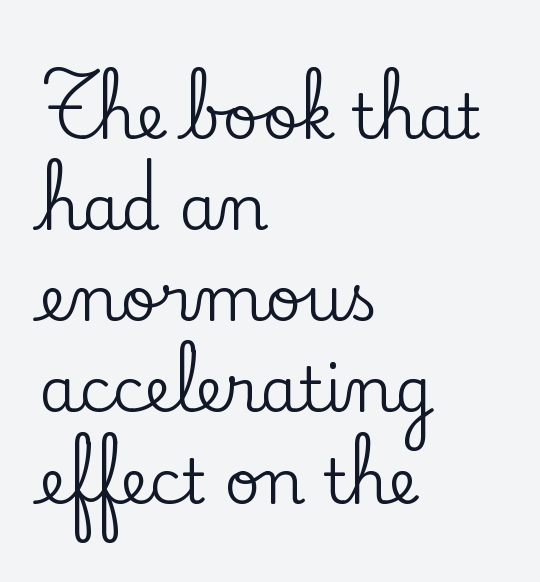
Q: Is the text italic (slanted)? A: No, it is upright.
Q: Is the typeface a serif or a sans-serif typeface? A: Serif.
Q: Is the text underlined? A: No.
Q: How is the paragraph aligned? A: Left-aligned.
Q: Is the spacing between letters normal or unusually wide? A: Normal.
Q: Is the spacing between lines tight, normal or loose? A: Normal.
Q: Width (condensed, normal, or wide)? A: Normal.
Q: Stroke contrast? A: Low.
Q: x-height? A: Small.
Q: Monospaced? A: No.
